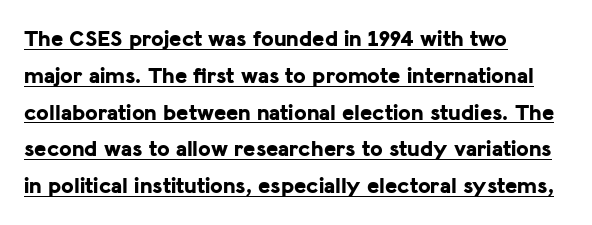
Typesetter's note: full bold, strokes at maximum text heaviness. Line starts are locked; line ends wander. Does a line run under the words? Yes, clearly. No extra tracking has been applied to these lines. The type sits square on the baseline with zero lean.
